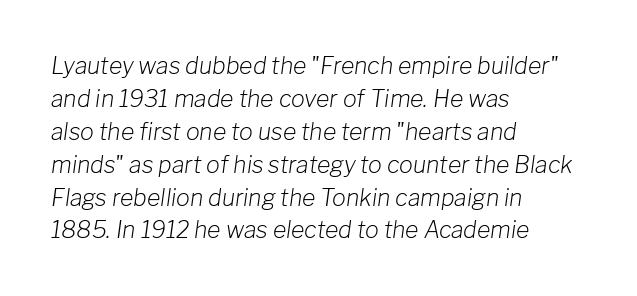
{"italic": "yes", "lean": "right", "slant_degrees": 8, "bold": "no", "underline": "no", "align": "left", "line_spacing": "normal", "line_spacing_ratio": 1.43, "letter_spacing": "normal", "letter_spacing_em": 0.0, "glyph_px": 23}
